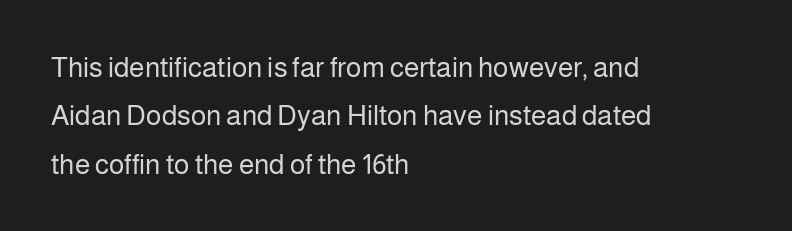
The passage shown is typeset with a sans-serif family. Decoration check: the copy has no underline. Posture: vertical. Glyph-to-glyph distance matches everyday printed text. The setting favours the left margin, as ordinary paragraphs usually do.
